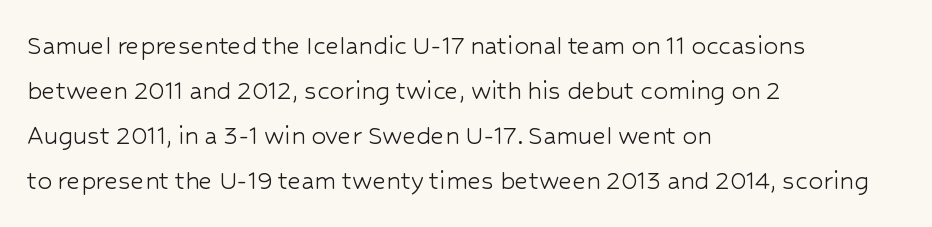
The image shows 29 px light sans-serif type, upright; set left-aligned, normal line spacing (1.55x), normal letter spacing, not underlined; low stroke contrast and a medium x-height.
